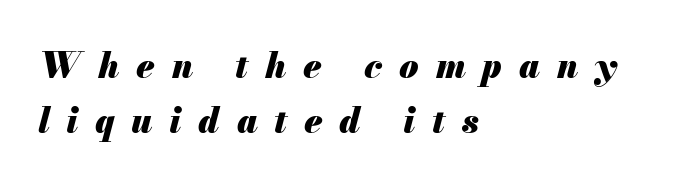
{"italic": "yes", "lean": "right", "slant_degrees": 13, "bold": "yes", "weight": "heavy", "width": "normal", "stroke_contrast": "medium", "x_height": "small", "monospaced": "no", "underline": "no", "align": "left", "line_spacing": "normal", "line_spacing_ratio": 1.57, "letter_spacing": "wide", "letter_spacing_em": 0.48, "glyph_px": 35}
